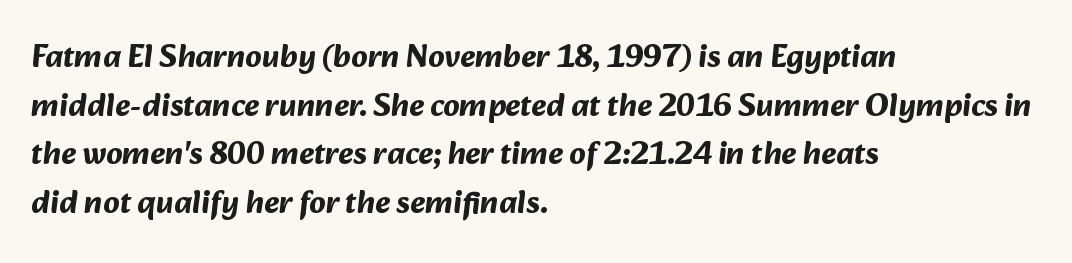
Q: Is the text bold? A: Yes.
Q: Is the typeface a serif or a sans-serif typeface? A: Sans-serif.
Q: Is the text underlined? A: No.
Q: How is the paragraph aligned? A: Left-aligned.
Q: Is the spacing between letters normal or unusually wide? A: Normal.
Q: Is the spacing between lines tight, normal or loose? A: Normal.
Q: Width (condensed, normal, or wide)? A: Normal.
Q: Stroke contrast? A: Medium.
Q: x-height? A: Medium.
Q: Monospaced? A: No.
